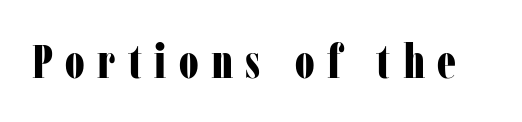
Q: Is the text bold? A: Yes.
Q: Is the text italic (slanted)? A: No, it is upright.
Q: Is the typeface a serif or a sans-serif typeface? A: Serif.
Q: Is the text underlined? A: No.
Q: Is the spacing between letters normal or unusually wide? A: Unusually wide.
Q: Width (condensed, normal, or wide)? A: Condensed.
Q: Stroke contrast? A: Low.
Q: x-height? A: Medium.
Q: Monospaced? A: No.
